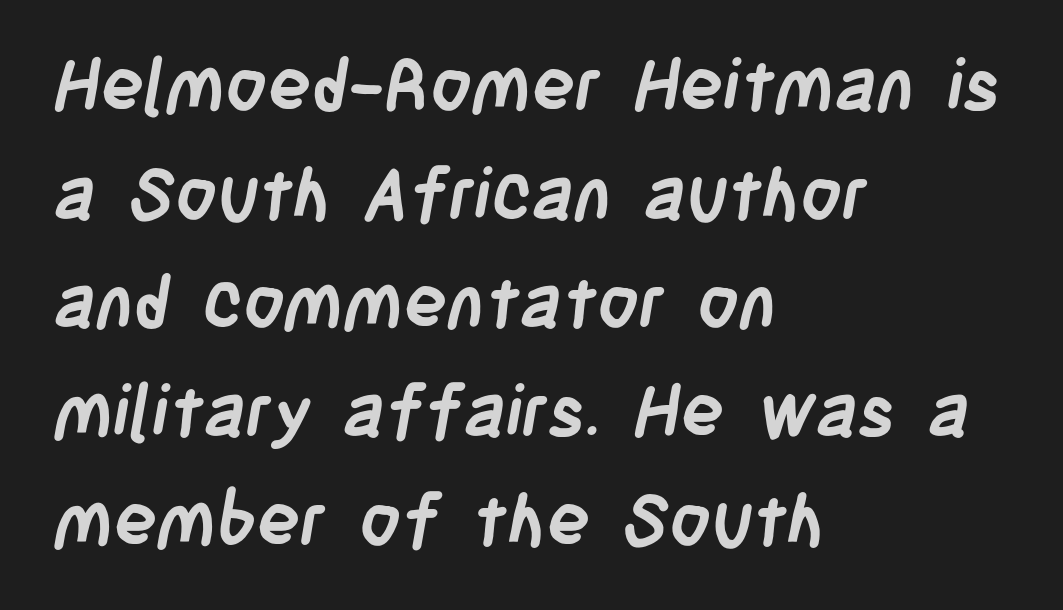
Q: Is the text bold? A: Yes.
Q: Is the typeface a serif or a sans-serif typeface? A: Sans-serif.
Q: Is the text underlined? A: No.
Q: How is the paragraph aligned? A: Left-aligned.
Q: Is the spacing between letters normal or unusually wide? A: Normal.
Q: Is the spacing between lines tight, normal or loose? A: Normal.
Q: Width (condensed, normal, or wide)? A: Condensed.
Q: Stroke contrast? A: Low.
Q: x-height? A: Large.
Q: Monospaced? A: No.
